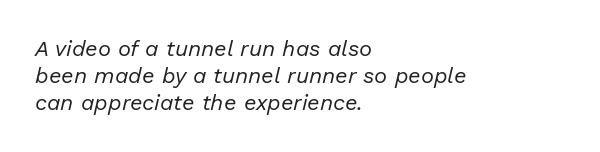
The image shows 22 px text type, italic (leaning right); set left-aligned, line spacing 1.23x, normal letter spacing, not underlined.
